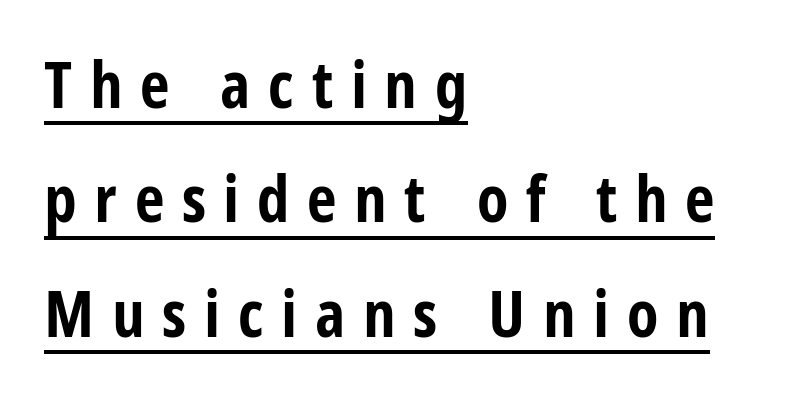
Q: Is the text bold? A: Yes.
Q: Is the text italic (slanted)? A: No, it is upright.
Q: Is the typeface a serif or a sans-serif typeface? A: Sans-serif.
Q: Is the text underlined? A: Yes.
Q: How is the paragraph aligned? A: Left-aligned.
Q: Is the spacing between letters normal or unusually wide? A: Unusually wide.
Q: Width (condensed, normal, or wide)? A: Condensed.
Q: Stroke contrast? A: Low.
Q: x-height? A: Large.
Q: Monospaced? A: No.
